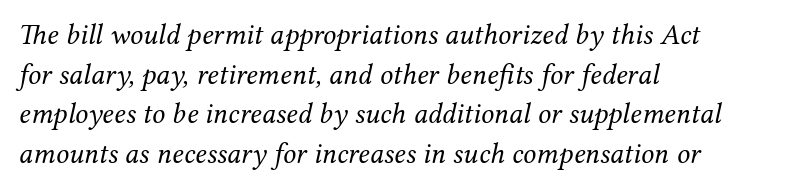
{"serif": "yes", "italic": "yes", "lean": "right", "slant_degrees": 12, "bold": "no", "weight": "regular", "width": "normal", "stroke_contrast": "medium", "x_height": "medium", "monospaced": "no", "underline": "no", "align": "left", "line_spacing": "normal", "line_spacing_ratio": 1.37, "letter_spacing": "normal", "letter_spacing_em": 0.0, "glyph_px": 29}
